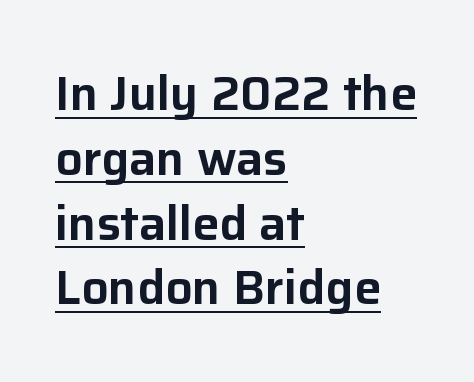
Serif or sans? Sans — the stroke terminals are bare. The axis of the letterforms is exactly vertical. Is there much room between lines? A standard amount, neither cramped nor airy. Think of a printed novel: that variable character pitch is what you see here. This sample uses plain, unmodified letter spacing.
